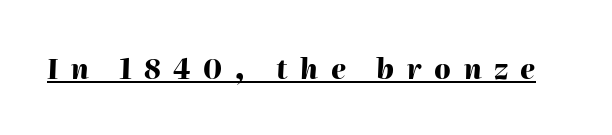
Q: Is the text bold? A: Yes.
Q: Is the text italic (slanted)? A: Yes, it leans right by about 2 degrees.
Q: Is the text underlined? A: Yes.
Q: Is the spacing between letters normal or unusually wide? A: Unusually wide.
